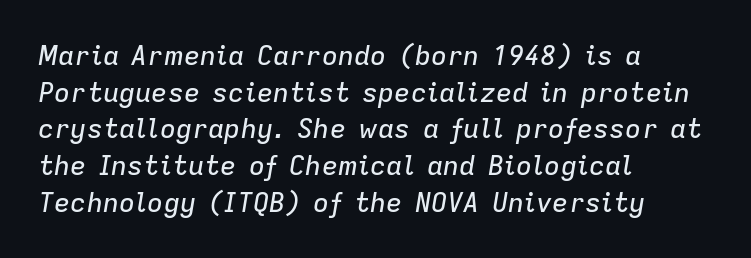
The image shows 27 px text type, italic (leaning right); set left-aligned, normal line spacing (1.36x), normal letter spacing, not underlined.
